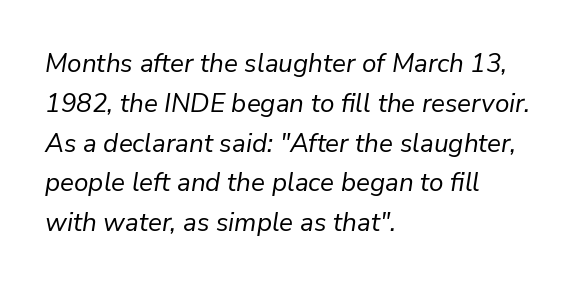
{"italic": "yes", "lean": "right", "slant_degrees": 9, "bold": "no", "underline": "no", "align": "left", "line_spacing": "normal", "line_spacing_ratio": 1.53, "letter_spacing": "normal", "letter_spacing_em": 0.0, "glyph_px": 26}
